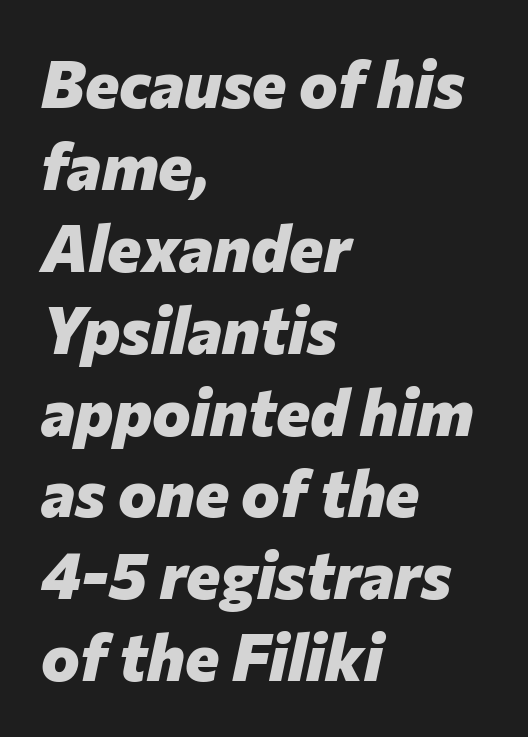
{"italic": "yes", "lean": "right", "slant_degrees": 12, "bold": "yes", "weight": "heavy", "width": "normal", "stroke_contrast": "low", "x_height": "medium", "monospaced": "no", "underline": "no", "align": "left", "line_spacing": "normal", "line_spacing_ratio": 1.26, "letter_spacing": "normal", "letter_spacing_em": 0.0, "glyph_px": 65}
